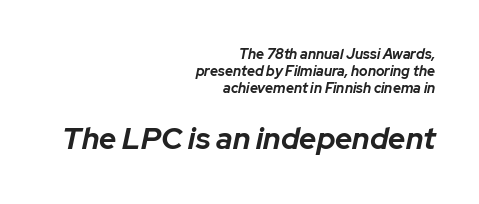
Q: Is the text bold? A: Yes.
Q: Is the text italic (slanted)? A: Yes, it leans right by about 12 degrees.
Q: Is the text underlined? A: No.
Q: How is the paragraph aligned? A: Right-aligned.
Q: Is the spacing between letters normal or unusually wide? A: Normal.
Q: Which block of text is set in a larger size, the first (top) or the second (bottom)? A: The second (bottom) one.
Q: Width (condensed, normal, or wide)? A: Normal.
Q: Stroke contrast? A: Low.
Q: x-height? A: Medium.
Q: Monospaced? A: No.
